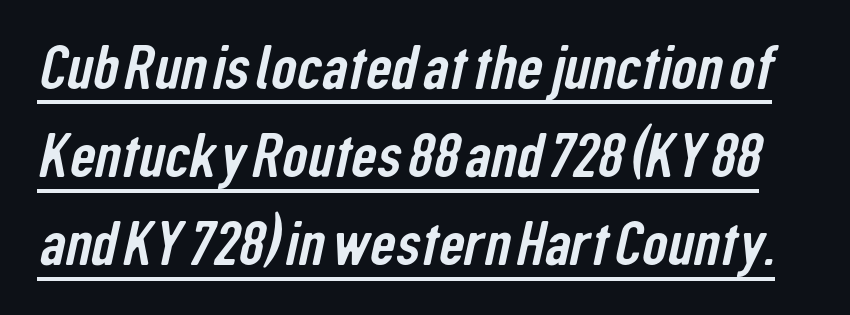
The image shows 63 px condensed sans-serif type; set normal line spacing (1.4x), normal letter spacing, underlined; low stroke contrast and a medium x-height.
